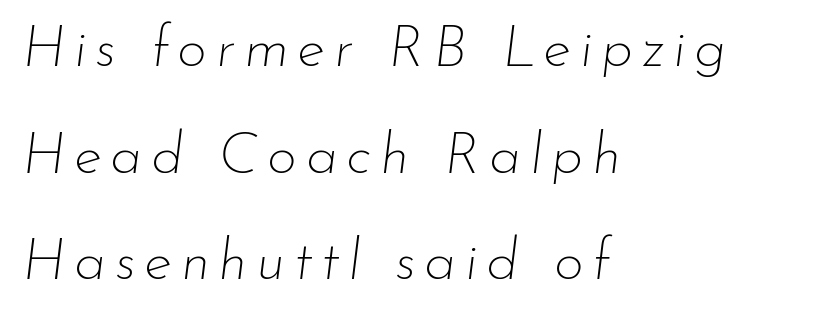
{"italic": "yes", "lean": "right", "slant_degrees": 7, "bold": "no", "weight": "thin", "width": "normal", "stroke_contrast": "low", "x_height": "small", "monospaced": "no", "underline": "no", "align": "left", "line_spacing_ratio": 1.84, "glyph_px": 58}
